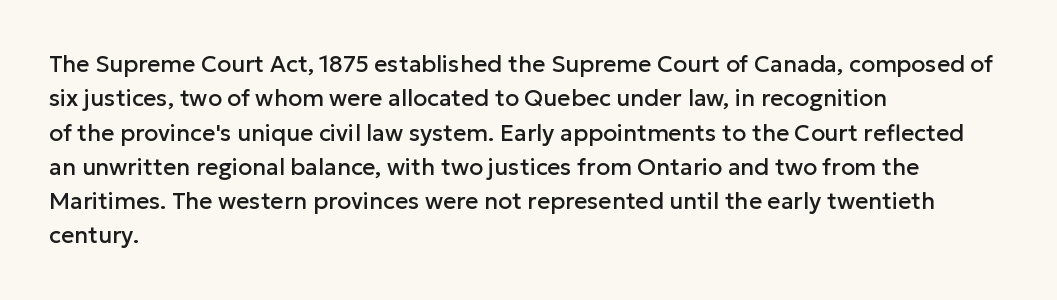
The image shows 23 px text type, upright; set left-aligned, normal line spacing (1.49x), normal letter spacing, not underlined.
